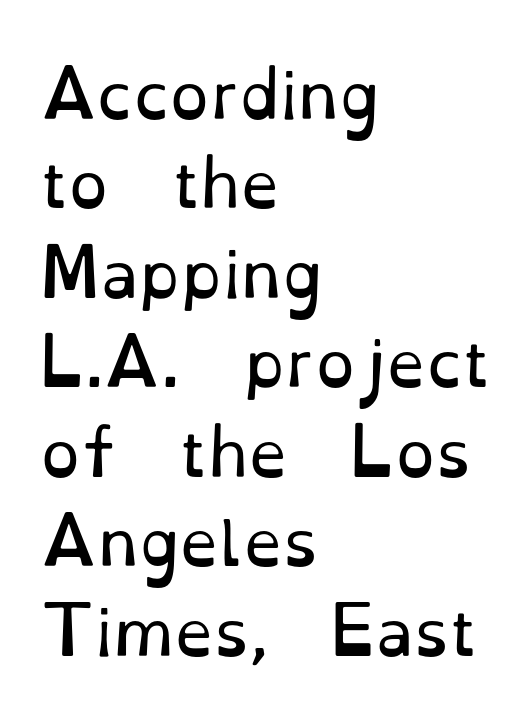
This block has exactly the height ordinary leading produces. Horizontal alignment here is leftward, the default for most running prose. Upright lettering throughout. Letter spacing: default. Character widths vary here, with narrow letters taking less room than wide ones.
